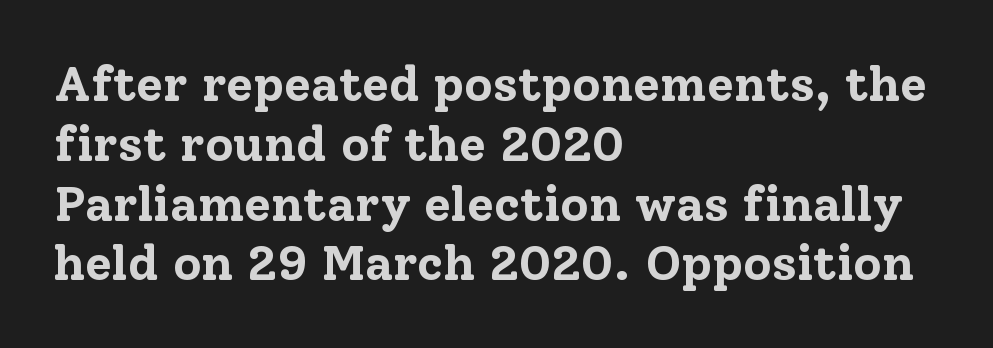
The image shows 49 px bold serif type, upright; set left-aligned, line spacing 1.22x, normal letter spacing, not underlined; low stroke contrast and a medium x-height.
